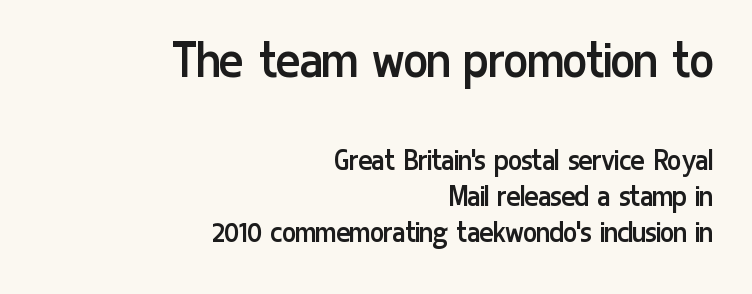
{"serif": "no", "italic": "no", "bold": "no", "weight": "regular", "width": "condensed", "stroke_contrast": "low", "x_height": "medium", "monospaced": "no", "underline": "no", "align": "right", "line_spacing": "tight", "line_spacing_ratio": 1.09, "letter_spacing": "normal", "letter_spacing_em": 0.0, "larger_block": "first", "size_ratio": 1.73, "glyph_px": 57}
